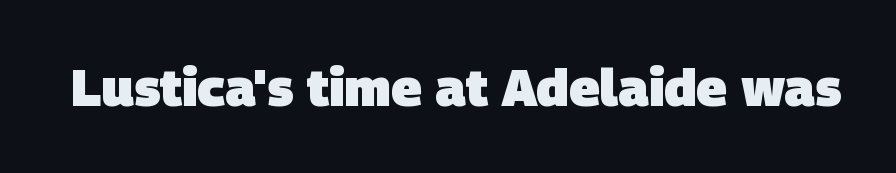
Is this a fixed-width face? No — the glyphs have proportional, varying widths. The letterforms sit shoulder to shoulder at normal distance. How heavy is the stroke? Heavy — this is a bold. Has an underline been added? It has not. Nope, no serifs anywhere on these letters.
